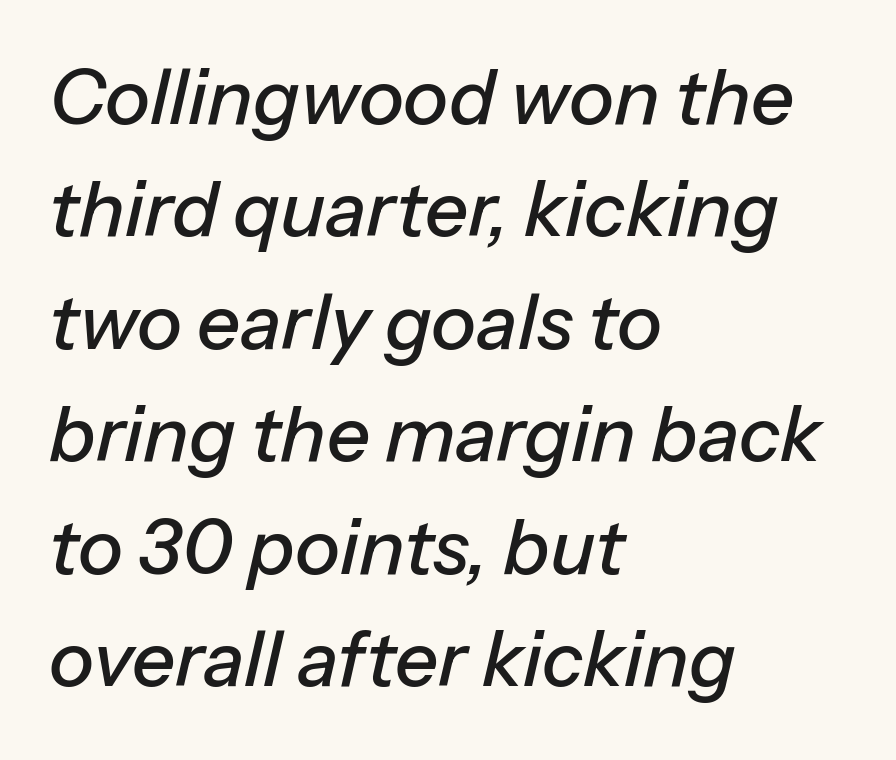
The image shows 76 px text type, italic (leaning right); set left-aligned, normal line spacing (1.48x), normal letter spacing, not underlined; low stroke contrast and a medium x-height.
